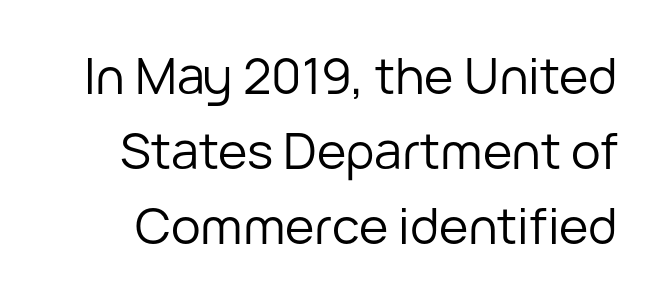
The type family on display is of the sans-serif kind. One glance says typical: line gaps are just what's usual. Quick note: not italic, upright. Plain, unruled lines of type. What stands out about the letter spacing? Nothing — it is the standard amount.
